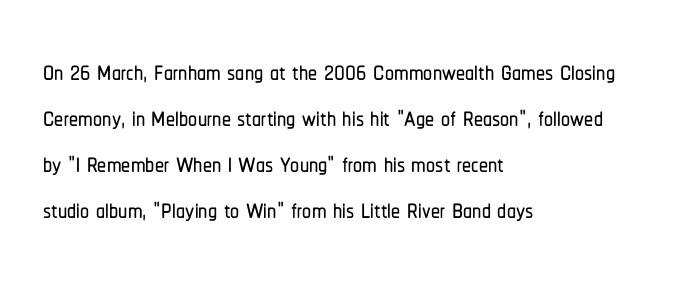
{"serif": "no", "italic": "no", "width": "condensed", "stroke_contrast": "low", "x_height": "medium", "monospaced": "no", "underline": "no", "align": "left", "line_spacing": "normal", "line_spacing_ratio": 1.28, "letter_spacing": "normal", "letter_spacing_em": 0.0, "glyph_px": 36}
